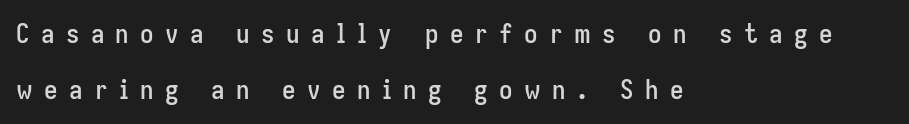
Is the letter spacing exaggerated? Yes — the characters are pushed far apart. Descenders are the only things crossing below the line. A classic flush-left, rag-right setting is used for this passage. Leading: increased. The font's upright variant was chosen for this text.
